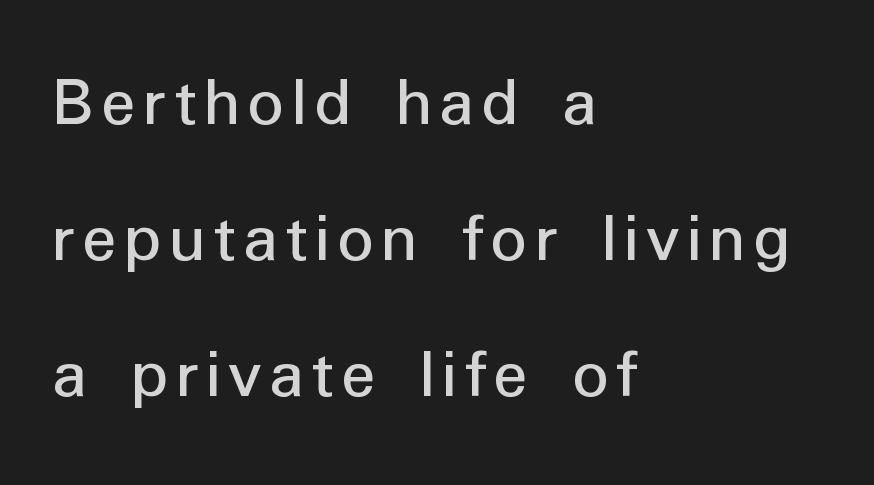
{"serif": "no", "italic": "no", "bold": "no", "weight": "regular", "width": "normal", "stroke_contrast": "low", "x_height": "medium", "monospaced": "no", "underline": "no", "align": "left", "line_spacing_ratio": 1.89, "glyph_px": 72}
